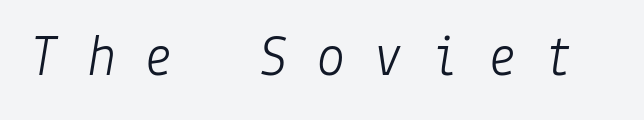
The image shows 59 px light type, italic (leaning right); set unusually wide letter spacing (+0.47 em), not underlined; low stroke contrast and a medium x-height.
